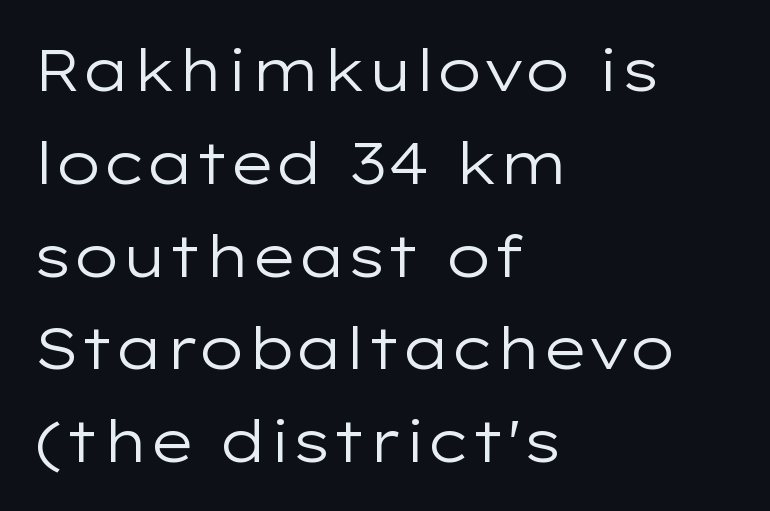
The image shows 58 px regular-weight, wide sans-serif type, upright; set left-aligned, normal line spacing (1.6x), normal letter spacing, not underlined; low stroke contrast and a medium x-height.
